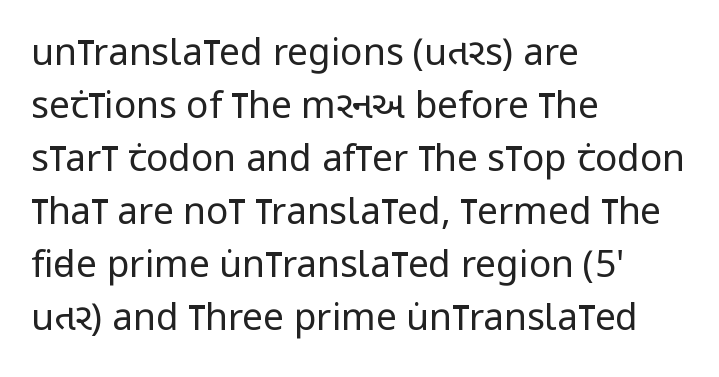
{"serif": "no", "italic": "no", "bold": "no", "weight": "regular", "width": "condensed", "stroke_contrast": "low", "x_height": "large", "monospaced": "no", "underline": "no", "align": "left", "line_spacing": "normal", "line_spacing_ratio": 1.43, "letter_spacing": "normal", "letter_spacing_em": 0.0, "glyph_px": 37}
